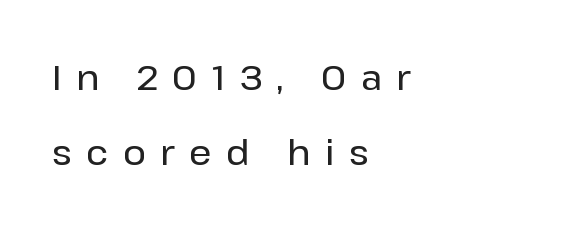
Q: Is the text italic (slanted)? A: No, it is upright.
Q: Is the typeface a serif or a sans-serif typeface? A: Sans-serif.
Q: Is the text underlined? A: No.
Q: How is the paragraph aligned? A: Left-aligned.
Q: Is the spacing between letters normal or unusually wide? A: Unusually wide.
Q: Is the spacing between lines tight, normal or loose? A: Loose.
Q: Width (condensed, normal, or wide)? A: Normal.
Q: Stroke contrast? A: Low.
Q: x-height? A: Medium.
Q: Monospaced? A: No.
